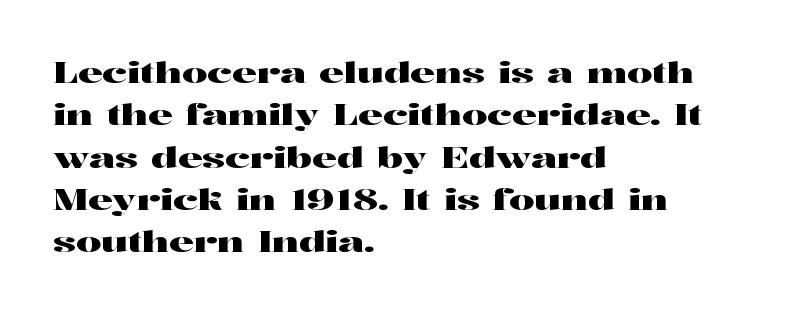
The image shows 28 px wide serif type, upright; set left-aligned, normal line spacing (1.51x), normal letter spacing, not underlined; high stroke contrast and a medium x-height.
